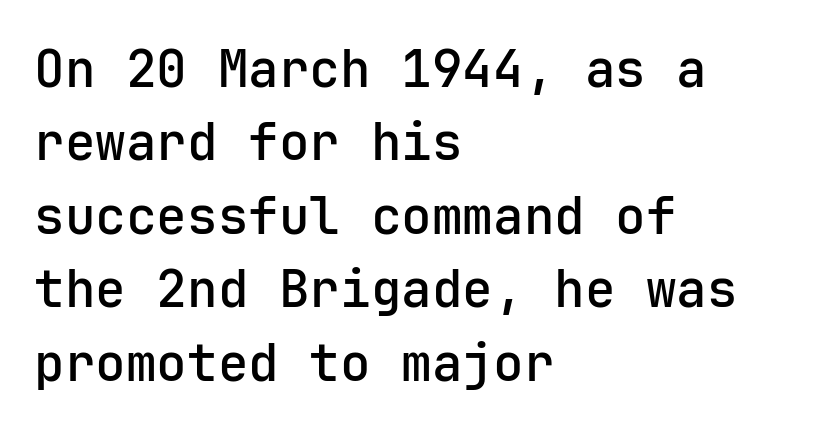
Q: Is the text italic (slanted)? A: No, it is upright.
Q: Is the typeface a serif or a sans-serif typeface? A: Sans-serif.
Q: Is the text underlined? A: No.
Q: How is the paragraph aligned? A: Left-aligned.
Q: Is the spacing between letters normal or unusually wide? A: Normal.
Q: Is the spacing between lines tight, normal or loose? A: Normal.
Q: Width (condensed, normal, or wide)? A: Normal.
Q: Stroke contrast? A: Low.
Q: x-height? A: Medium.
Q: Monospaced? A: Yes.
